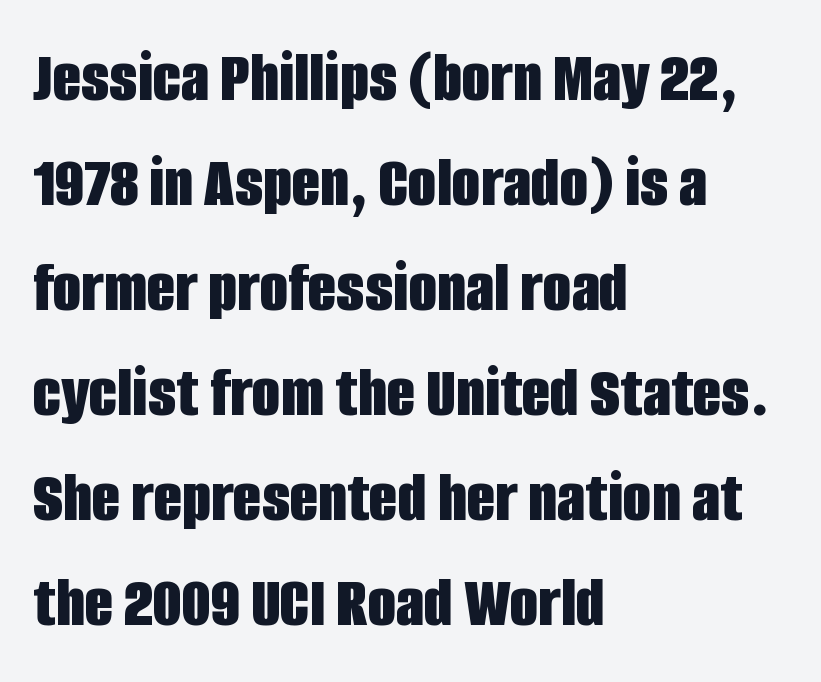
{"serif": "no", "italic": "no", "bold": "yes", "weight": "bold", "width": "condensed", "stroke_contrast": "low", "x_height": "large", "monospaced": "no", "underline": "no", "align": "left", "line_spacing": "normal", "line_spacing_ratio": 1.42, "letter_spacing": "normal", "letter_spacing_em": 0.0, "glyph_px": 74}
